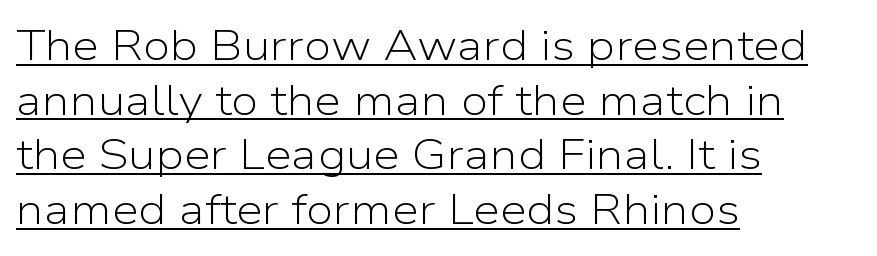
{"serif": "no", "italic": "no", "bold": "no", "weight": "light", "width": "normal", "stroke_contrast": "low", "x_height": "medium", "monospaced": "no", "underline": "yes", "align": "left", "line_spacing": "normal", "line_spacing_ratio": 1.27, "letter_spacing": "normal", "letter_spacing_em": 0.0, "glyph_px": 43}
